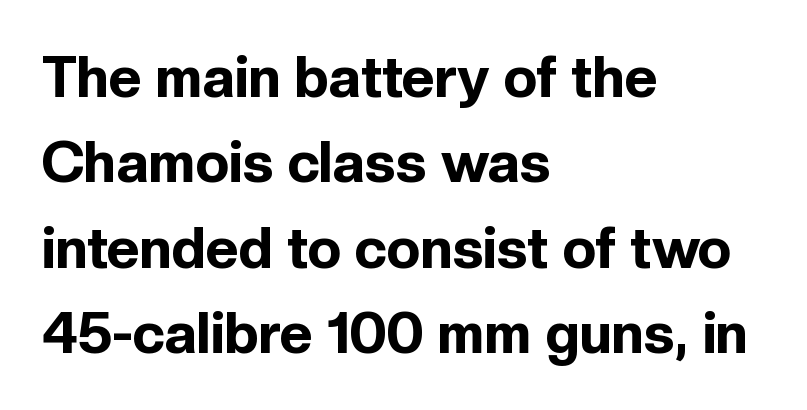
Q: Is the text bold? A: Yes.
Q: Is the text italic (slanted)? A: No, it is upright.
Q: Is the typeface a serif or a sans-serif typeface? A: Sans-serif.
Q: Is the text underlined? A: No.
Q: How is the paragraph aligned? A: Left-aligned.
Q: Is the spacing between letters normal or unusually wide? A: Normal.
Q: Is the spacing between lines tight, normal or loose? A: Normal.
Q: Width (condensed, normal, or wide)? A: Normal.
Q: x-height? A: Medium.
Q: Monospaced? A: No.
